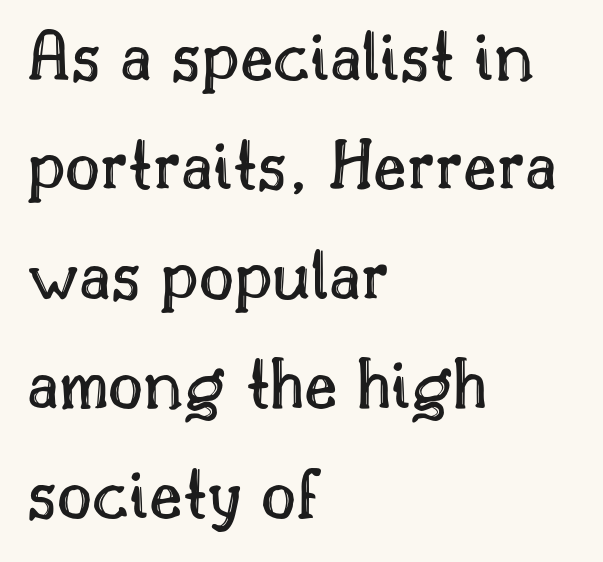
{"italic": "no", "width": "normal", "x_height": "small", "monospaced": "no", "underline": "no", "align": "left", "line_spacing": "normal", "line_spacing_ratio": 1.44, "letter_spacing": "normal", "letter_spacing_em": 0.0, "glyph_px": 76}
